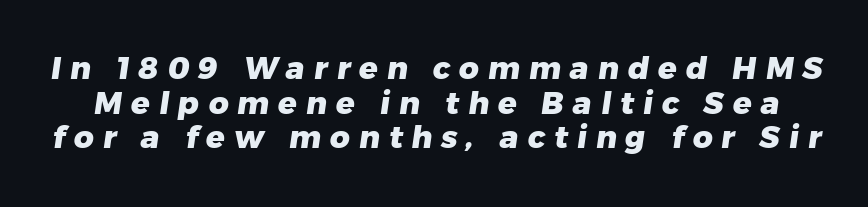
The designer dialed line spacing down below the default. The font family rendered here belongs to the sans-serif group. Letter spacing: wide. The passage shown is typed in a proportional face where columns would drift.
